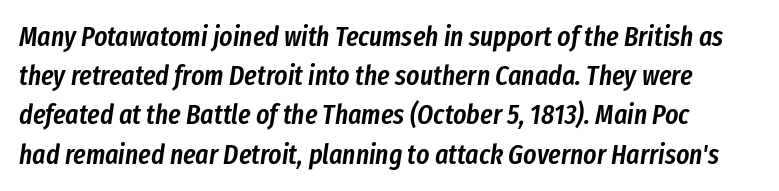
Q: Is the text bold? A: Semi-bold.
Q: Is the text italic (slanted)? A: Yes, it leans right by about 8 degrees.
Q: Is the text underlined? A: No.
Q: Is the spacing between letters normal or unusually wide? A: Normal.
Q: Is the spacing between lines tight, normal or loose? A: Normal.
Q: Width (condensed, normal, or wide)? A: Condensed.
Q: Stroke contrast? A: Low.
Q: x-height? A: Medium.
Q: Monospaced? A: No.
